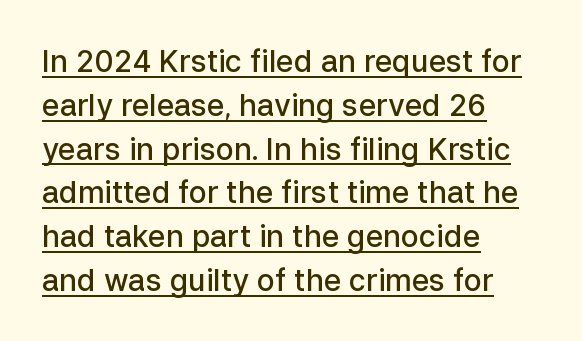
Q: Is the text bold? A: Semi-bold.
Q: Is the text italic (slanted)? A: No, it is upright.
Q: Is the typeface a serif or a sans-serif typeface? A: Sans-serif.
Q: Is the text underlined? A: Yes.
Q: How is the paragraph aligned? A: Left-aligned.
Q: Is the spacing between letters normal or unusually wide? A: Normal.
Q: Is the spacing between lines tight, normal or loose? A: Normal.
Q: Width (condensed, normal, or wide)? A: Normal.
Q: Stroke contrast? A: Low.
Q: x-height? A: Medium.
Q: Monospaced? A: No.
